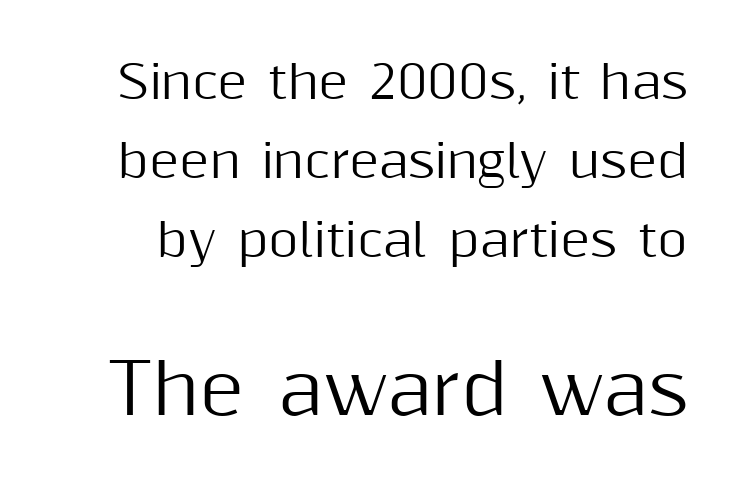
The image shows 69 px sans-serif type, upright; set line spacing 1.72x, normal letter spacing, not underlined; the second (bottom) block is 1.5x larger; medium stroke contrast and a medium x-height.
